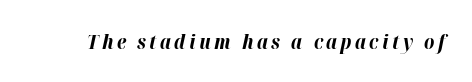
The image shows 20 px bold type, italic (leaning right); set not underlined.
